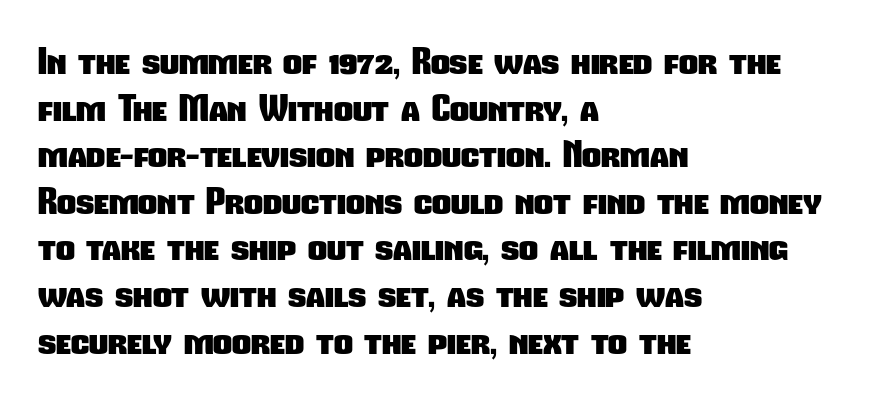
The image shows 37 px heavy, condensed sans-serif type; set left-aligned, normal line spacing (1.26x), normal letter spacing, not underlined; low stroke contrast and a medium x-height.
